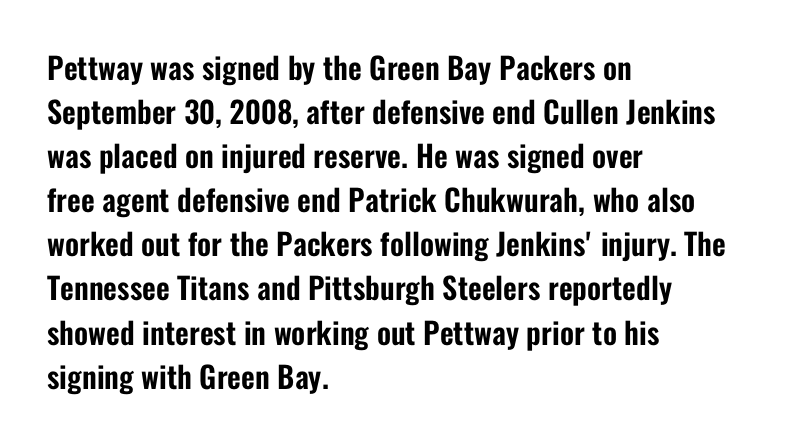
{"serif": "no", "italic": "no", "width": "condensed", "stroke_contrast": "low", "x_height": "medium", "monospaced": "no", "underline": "no", "align": "left", "line_spacing": "normal", "line_spacing_ratio": 1.47, "letter_spacing": "normal", "letter_spacing_em": 0.0, "glyph_px": 30}
